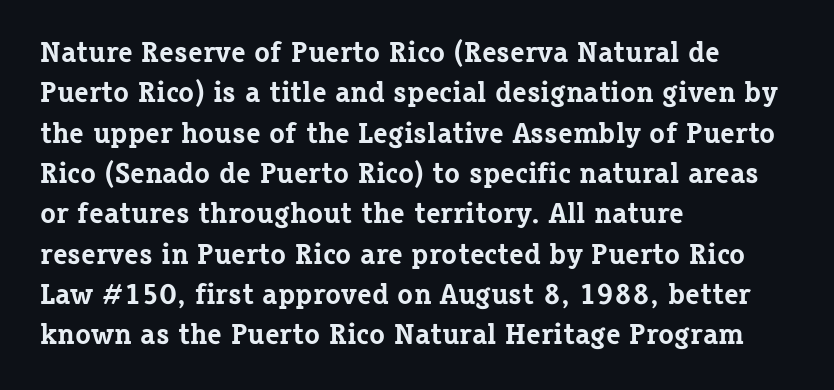
Q: Is the text bold? A: Yes.
Q: Is the text italic (slanted)? A: No, it is upright.
Q: Is the typeface a serif or a sans-serif typeface? A: Serif.
Q: Is the text underlined? A: No.
Q: How is the paragraph aligned? A: Left-aligned.
Q: Is the spacing between letters normal or unusually wide? A: Normal.
Q: Is the spacing between lines tight, normal or loose? A: Normal.
Q: Width (condensed, normal, or wide)? A: Normal.
Q: Stroke contrast? A: Low.
Q: x-height? A: Medium.
Q: Monospaced? A: No.
